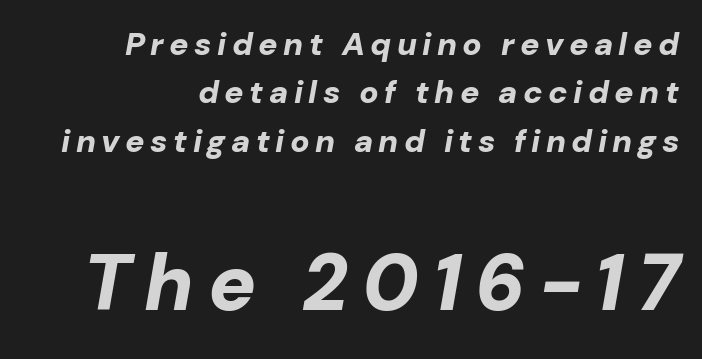
The letters advance in unequal steps, a hallmark of proportional type. The glyphs are unaccompanied by any horizontal stroke below them. Does the copy run flush right? Yes — the right margin is perfectly even. Does the weight exceed regular? Yes, all the way to bold.
